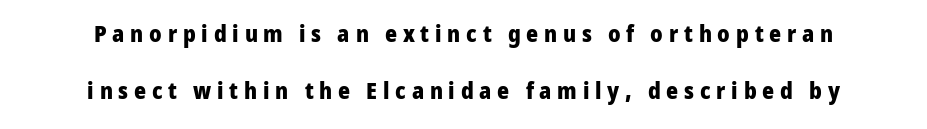
The image shows 23 px bold type, upright; set centered, loose line spacing (2.46x), unusually wide letter spacing (+0.25 em), not underlined.
